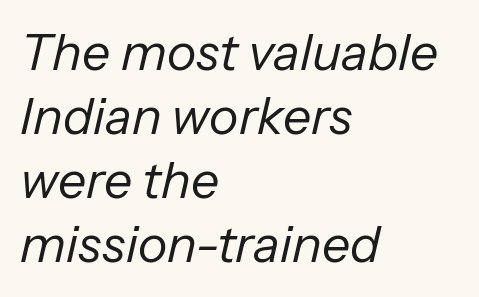
{"italic": "yes", "lean": "right", "slant_degrees": 13, "bold": "no", "weight": "regular", "width": "normal", "stroke_contrast": "low", "x_height": "medium", "monospaced": "no", "underline": "no", "align": "left", "line_spacing": "normal", "line_spacing_ratio": 1.28, "letter_spacing": "normal", "letter_spacing_em": 0.0, "glyph_px": 50}
